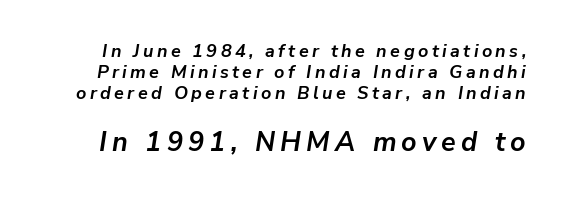
Q: Is the text bold? A: Yes.
Q: Is the text italic (slanted)? A: Yes, it leans right by about 9 degrees.
Q: Is the text underlined? A: No.
Q: Which block of text is set in a larger size, the first (top) or the second (bottom)? A: The second (bottom) one.
